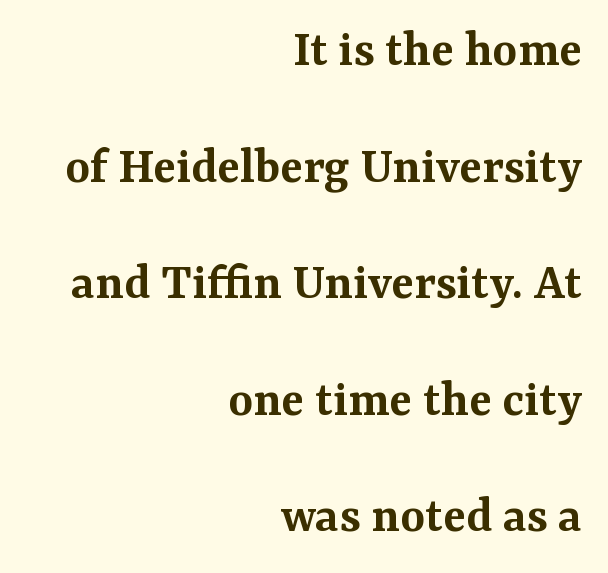
Q: Is the text bold? A: Semi-bold.
Q: Is the text italic (slanted)? A: No, it is upright.
Q: Is the typeface a serif or a sans-serif typeface? A: Serif.
Q: Is the text underlined? A: No.
Q: How is the paragraph aligned? A: Right-aligned.
Q: Is the spacing between letters normal or unusually wide? A: Normal.
Q: Is the spacing between lines tight, normal or loose? A: Loose.
Q: Width (condensed, normal, or wide)? A: Normal.
Q: Stroke contrast? A: Medium.
Q: x-height? A: Medium.
Q: Monospaced? A: No.
